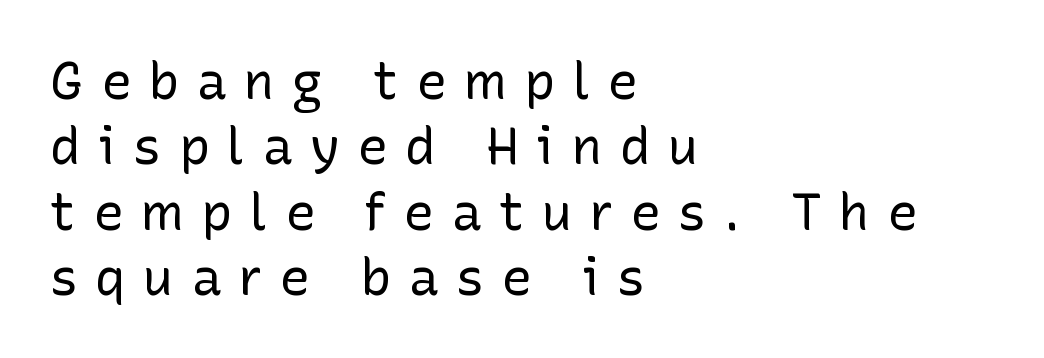
Q: Is the text bold? A: No.
Q: Is the text italic (slanted)? A: No, it is upright.
Q: Is the typeface a serif or a sans-serif typeface? A: Sans-serif.
Q: Is the text underlined? A: No.
Q: How is the paragraph aligned? A: Left-aligned.
Q: Is the spacing between letters normal or unusually wide? A: Unusually wide.
Q: Is the spacing between lines tight, normal or loose? A: Normal.
Q: Width (condensed, normal, or wide)? A: Normal.
Q: Stroke contrast? A: Low.
Q: x-height? A: Medium.
Q: Monospaced? A: No.
